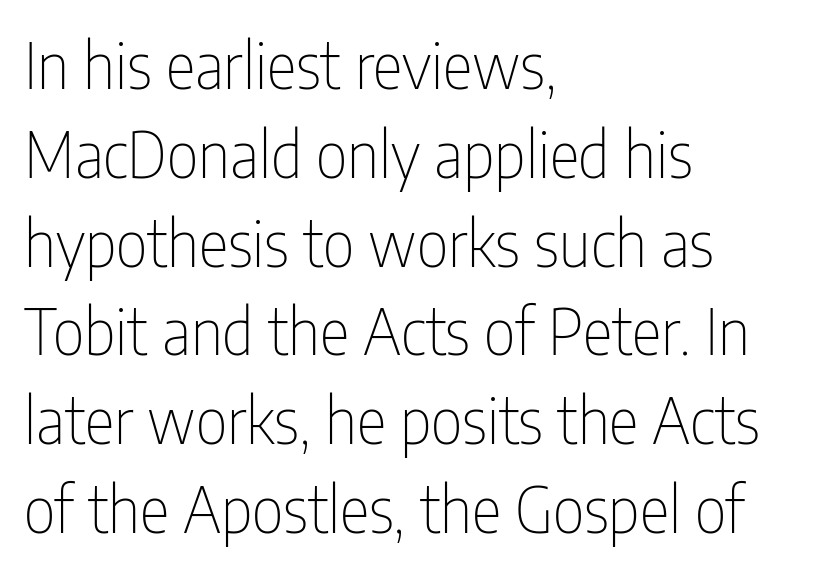
{"serif": "no", "italic": "no", "bold": "no", "weight": "thin", "width": "condensed", "stroke_contrast": "low", "x_height": "medium", "monospaced": "no", "underline": "no", "align": "left", "line_spacing": "normal", "line_spacing_ratio": 1.41, "letter_spacing": "normal", "letter_spacing_em": 0.0, "glyph_px": 63}
